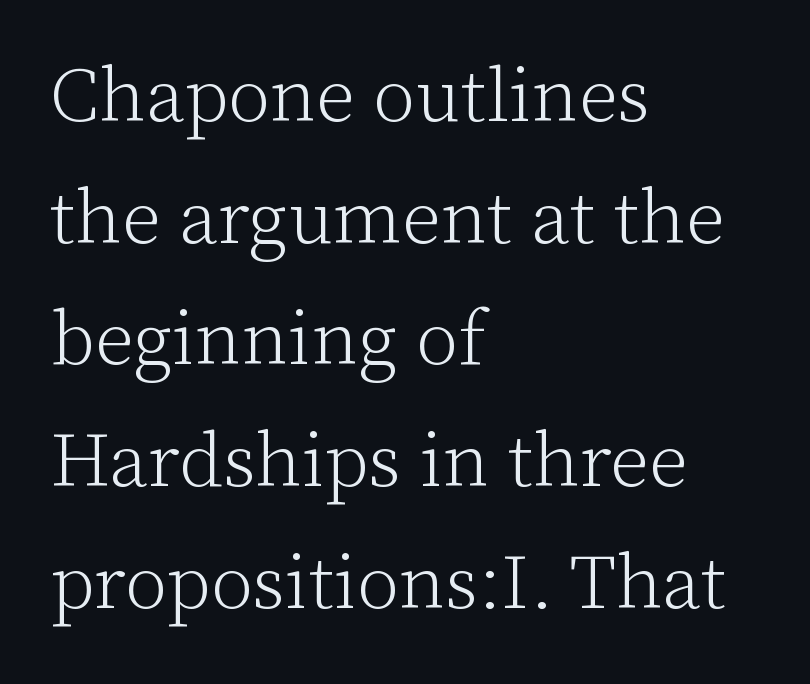
Nothing unusual about the tracking: characters are spaced as the font intends. The lines in this sample share a left origin and differ only in where they stop. Nope, not italic — everything's standing straight. Evenly set lines give the paragraph a standard silhouette. The type family on display is of the serif kind.
